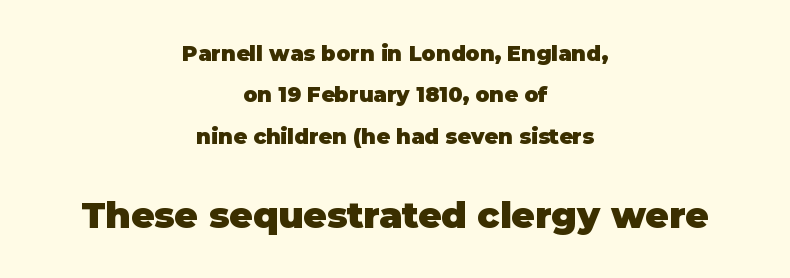
Q: Is the text bold? A: Yes.
Q: Is the text italic (slanted)? A: No, it is upright.
Q: Is the typeface a serif or a sans-serif typeface? A: Sans-serif.
Q: Is the text underlined? A: No.
Q: How is the paragraph aligned? A: Centered.
Q: Is the spacing between letters normal or unusually wide? A: Normal.
Q: Is the spacing between lines tight, normal or loose? A: Loose.
Q: Which block of text is set in a larger size, the first (top) or the second (bottom)? A: The second (bottom) one.
Q: Width (condensed, normal, or wide)? A: Normal.
Q: Stroke contrast? A: Low.
Q: x-height? A: Large.
Q: Monospaced? A: No.
